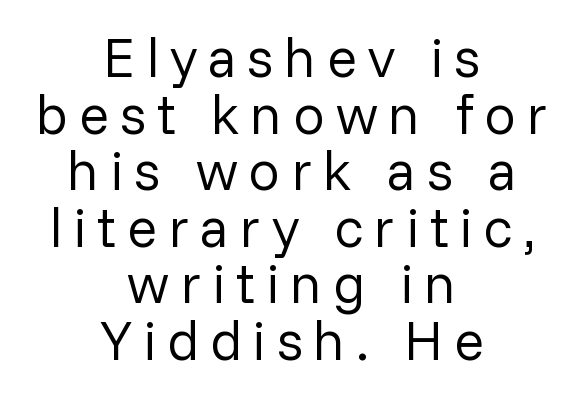
{"serif": "no", "italic": "no", "bold": "no", "weight": "regular", "width": "normal", "stroke_contrast": "low", "x_height": "medium", "monospaced": "no", "underline": "no", "align": "center", "line_spacing": "tight", "line_spacing_ratio": 1.01, "glyph_px": 56}
